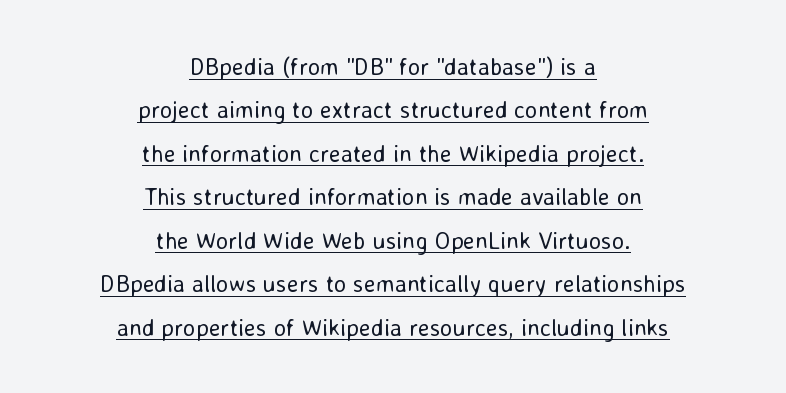
The image shows 24 px text type, upright; set centered, line spacing 1.81x, normal letter spacing, underlined.
